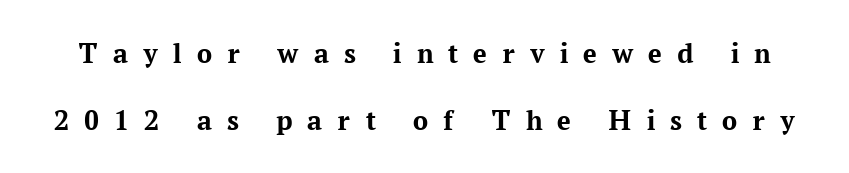
Q: Is the text bold? A: Yes.
Q: Is the text italic (slanted)? A: No, it is upright.
Q: Is the typeface a serif or a sans-serif typeface? A: Serif.
Q: Is the text underlined? A: No.
Q: Is the spacing between letters normal or unusually wide? A: Unusually wide.
Q: Is the spacing between lines tight, normal or loose? A: Loose.
Q: Width (condensed, normal, or wide)? A: Normal.
Q: Stroke contrast? A: Medium.
Q: x-height? A: Medium.
Q: Monospaced? A: No.
